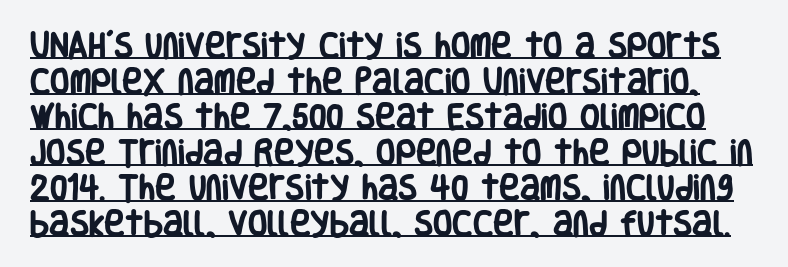
{"serif": "no", "italic": "no", "bold": "yes", "weight": "heavy", "width": "condensed", "stroke_contrast": "low", "x_height": "large", "monospaced": "no", "underline": "yes", "line_spacing": "normal", "line_spacing_ratio": 1.27, "letter_spacing": "normal", "letter_spacing_em": 0.0, "glyph_px": 28}
